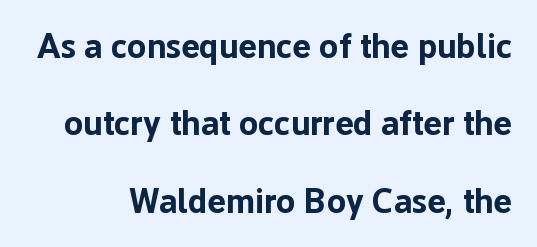
The image shows 35 px bold sans-serif type, upright; set loose line spacing (2.21x), normal letter spacing, not underlined; low stroke contrast and a medium x-height.
